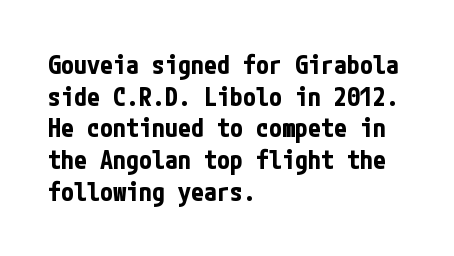
I'd describe the lettering as bold — thick and assertive. Words appear dense and cohesive because spacing is normal. Reading down the block, your eye returns to a fixed left position each line. The lettering holds an erect, upright posture throughout. Descender tails drop into unmarked territory.
